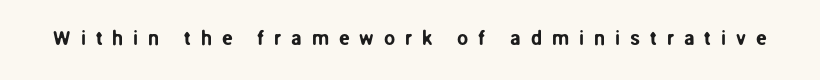
The lettering holds an erect, upright posture throughout. The face used here is rendered with a markedly widened letterfit. This rendering features lettering with no underline.
